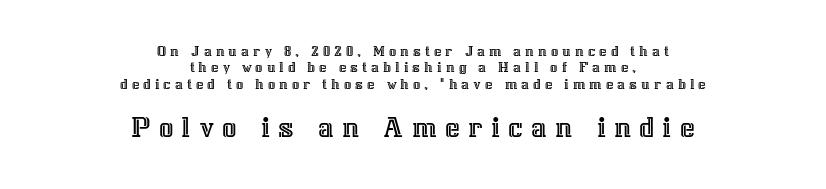
Q: Is the text italic (slanted)? A: No, it is upright.
Q: Is the text underlined? A: No.
Q: How is the paragraph aligned? A: Centered.
Q: Is the spacing between letters normal or unusually wide? A: Unusually wide.
Q: Is the spacing between lines tight, normal or loose? A: Tight.
Q: Which block of text is set in a larger size, the first (top) or the second (bottom)? A: The second (bottom) one.
Q: Width (condensed, normal, or wide)? A: Normal.
Q: x-height? A: Medium.
Q: Monospaced? A: No.
